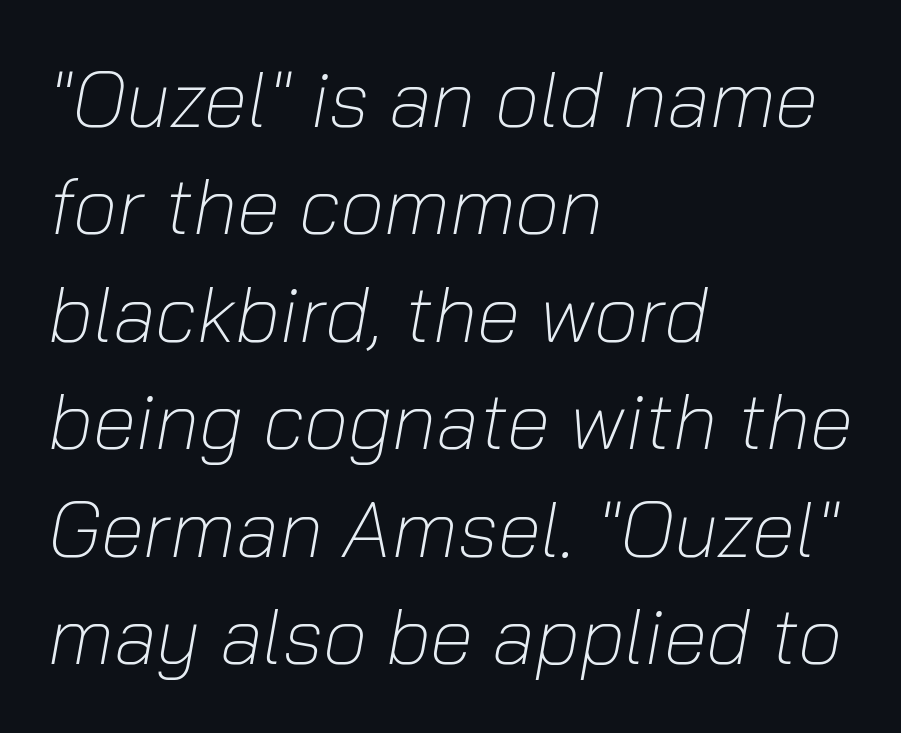
Q: Is the text bold? A: No.
Q: Is the text italic (slanted)? A: Yes, it leans right by about 10 degrees.
Q: Is the text underlined? A: No.
Q: How is the paragraph aligned? A: Left-aligned.
Q: Is the spacing between letters normal or unusually wide? A: Normal.
Q: Is the spacing between lines tight, normal or loose? A: Normal.
Q: Width (condensed, normal, or wide)? A: Normal.
Q: Stroke contrast? A: Low.
Q: x-height? A: Medium.
Q: Monospaced? A: No.
